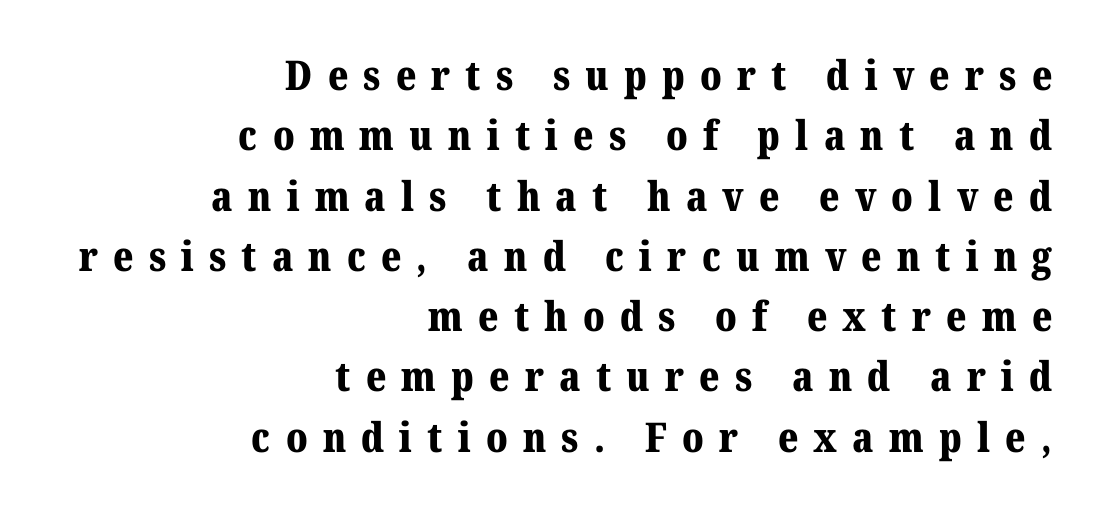
The image shows 41 px bold serif type, upright; set right-aligned, normal line spacing (1.47x), unusually wide letter spacing (+0.37 em), not underlined; medium stroke contrast and a medium x-height.
